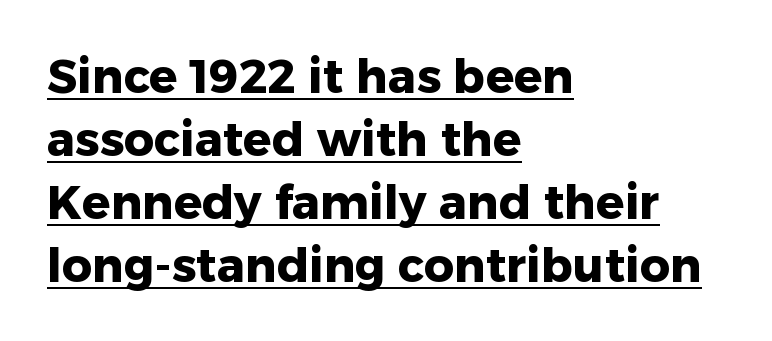
The image shows 47 px heavy sans-serif type, upright; set left-aligned, normal line spacing (1.34x), normal letter spacing, underlined; low stroke contrast and a medium x-height.
